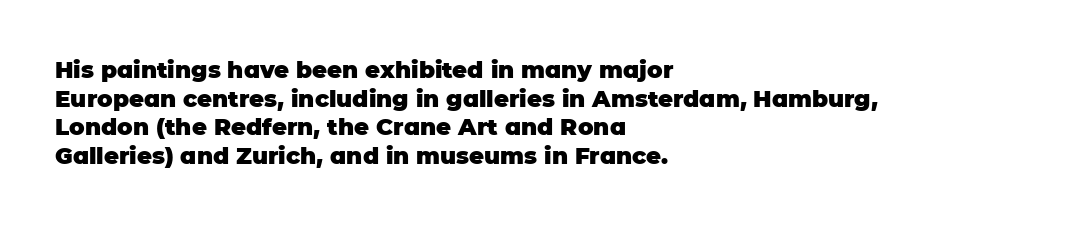
Every character sits straight up, as roman type does. Stroke thickness is high; the sample reads as a true bold. Inter-character spacing is left at the font's built-in metrics. Casual observation: everything's shoved over to the left. The specimen omits any rule beneath the text block's lines.
